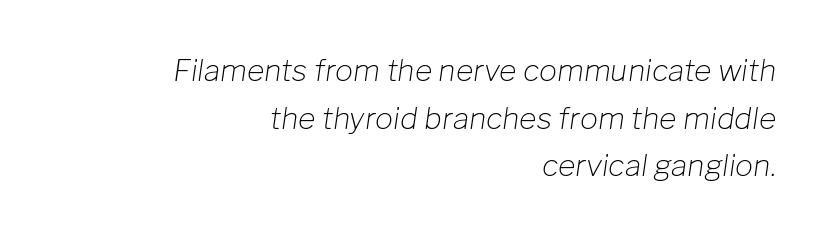
The image shows 30 px light type, italic (leaning right); set right-aligned, normal line spacing (1.59x), normal letter spacing, not underlined; low stroke contrast and a medium x-height.
